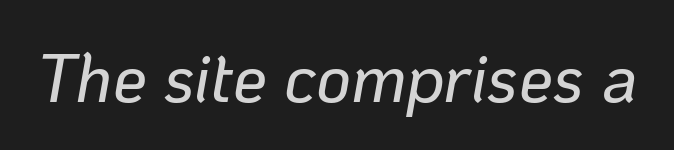
The image shows 68 px text type, italic (leaning right); set normal letter spacing, not underlined; low stroke contrast and a medium x-height.
